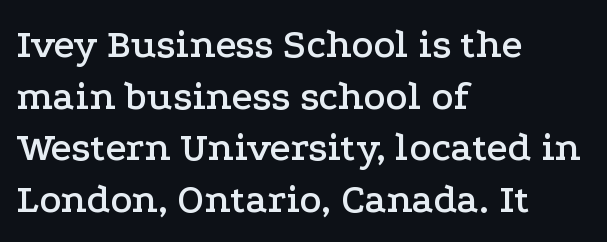
{"serif": "yes", "italic": "no", "width": "wide", "stroke_contrast": "low", "x_height": "medium", "monospaced": "no", "underline": "no", "align": "left", "line_spacing": "normal", "line_spacing_ratio": 1.26, "letter_spacing": "normal", "letter_spacing_em": 0.0, "glyph_px": 41}
